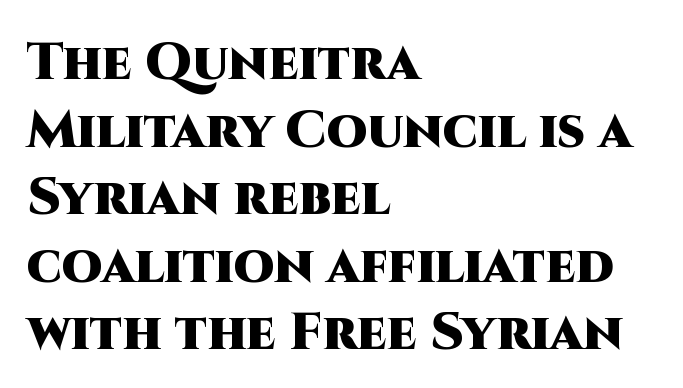
The image shows 52 px heavy sans-serif type, upright; set left-aligned, normal line spacing (1.3x), normal letter spacing, not underlined; high stroke contrast and a large x-height.
